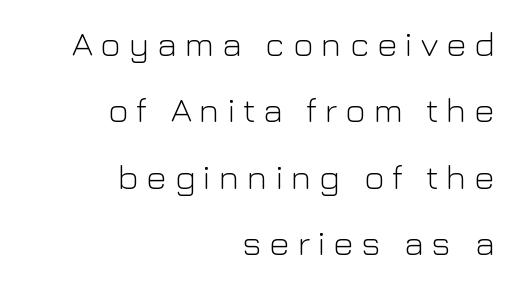
Q: Is the text bold? A: No.
Q: Is the text italic (slanted)? A: No, it is upright.
Q: Is the typeface a serif or a sans-serif typeface? A: Sans-serif.
Q: Is the text underlined? A: No.
Q: How is the paragraph aligned? A: Right-aligned.
Q: Is the spacing between letters normal or unusually wide? A: Unusually wide.
Q: Is the spacing between lines tight, normal or loose? A: Loose.
Q: Width (condensed, normal, or wide)? A: Normal.
Q: Stroke contrast? A: Low.
Q: x-height? A: Medium.
Q: Monospaced? A: No.
